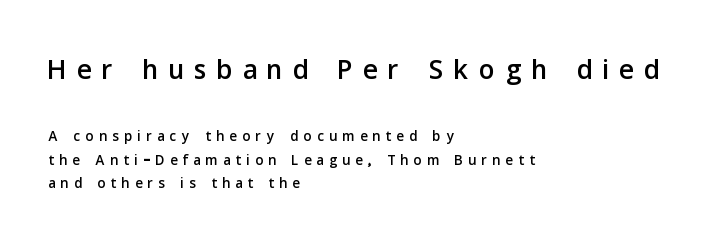
{"serif": "no", "italic": "no", "width": "normal", "stroke_contrast": "low", "x_height": "medium", "monospaced": "no", "underline": "no", "align": "left", "line_spacing_ratio": 1.18, "letter_spacing": "wide", "letter_spacing_em": 0.28, "larger_block": "first", "size_ratio": 1.95, "glyph_px": 39}
